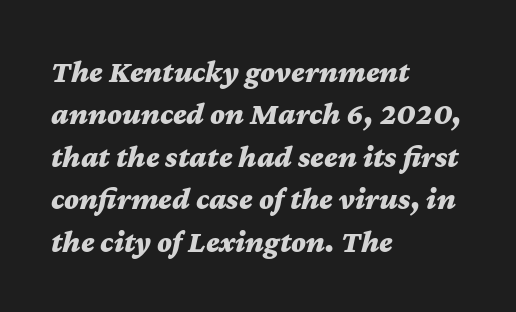
The image shows 31 px bold, wide type, italic (leaning right); set left-aligned, normal line spacing (1.37x), normal letter spacing, not underlined; medium stroke contrast and a medium x-height.
